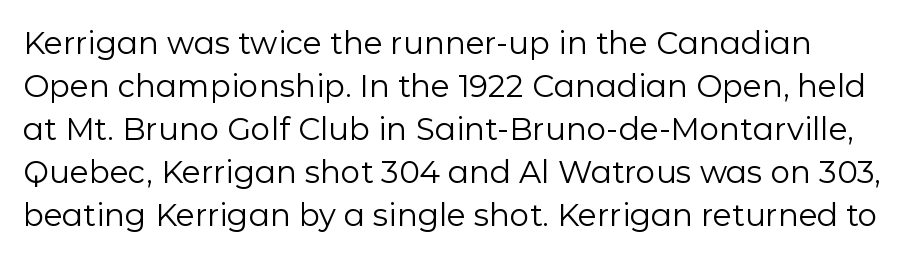
{"serif": "no", "italic": "no", "bold": "no", "weight": "regular", "width": "normal", "stroke_contrast": "low", "x_height": "medium", "monospaced": "no", "underline": "no", "line_spacing": "normal", "line_spacing_ratio": 1.39, "letter_spacing": "normal", "letter_spacing_em": 0.0, "glyph_px": 31}
